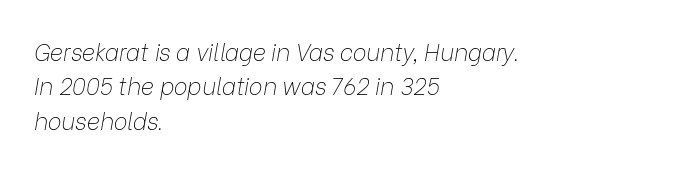
{"italic": "yes", "lean": "right", "slant_degrees": 9, "bold": "no", "underline": "no", "align": "left", "line_spacing": "normal", "line_spacing_ratio": 1.49, "letter_spacing": "normal", "letter_spacing_em": 0.0, "glyph_px": 23}
